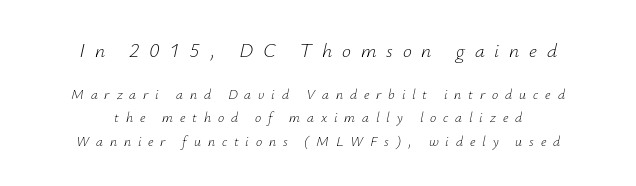
Q: Is the text bold? A: No.
Q: Is the text italic (slanted)? A: Yes, it leans right by about 12 degrees.
Q: Is the text underlined? A: No.
Q: How is the paragraph aligned? A: Centered.
Q: Is the spacing between letters normal or unusually wide? A: Unusually wide.
Q: Is the spacing between lines tight, normal or loose? A: Normal.
Q: Which block of text is set in a larger size, the first (top) or the second (bottom)? A: The first (top) one.
